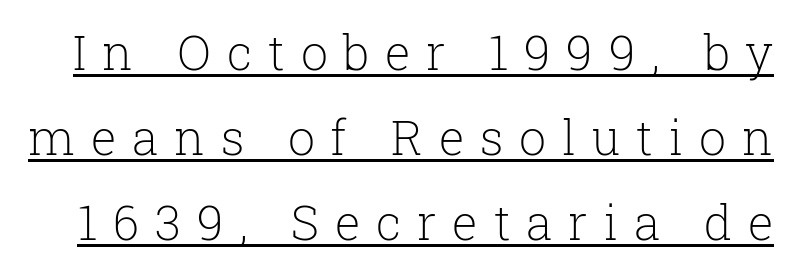
{"serif": "yes", "italic": "no", "bold": "no", "weight": "light", "width": "normal", "stroke_contrast": "low", "x_height": "medium", "monospaced": "no", "underline": "yes", "line_spacing_ratio": 1.77, "letter_spacing": "wide", "letter_spacing_em": 0.33, "glyph_px": 48}
